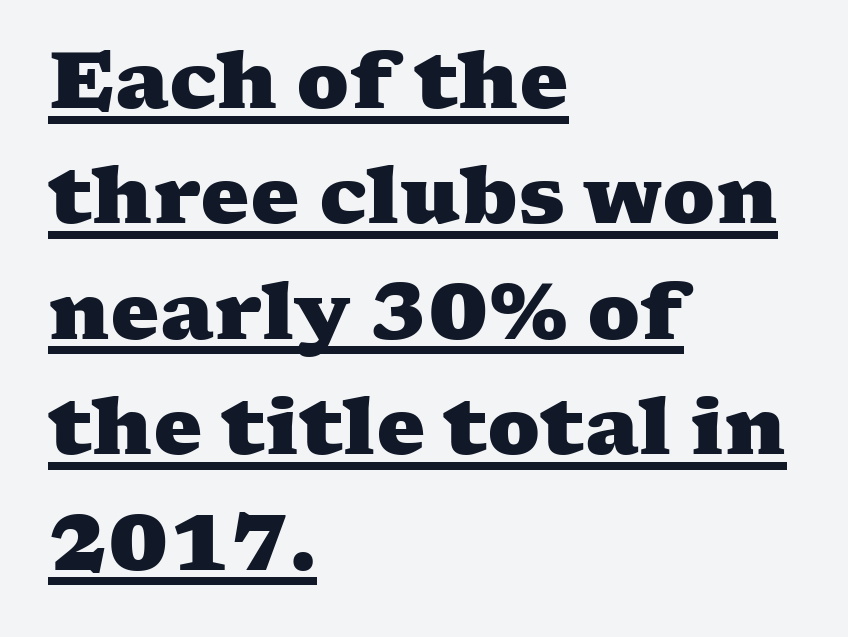
{"serif": "yes", "bold": "yes", "weight": "heavy", "width": "wide", "stroke_contrast": "medium", "x_height": "medium", "monospaced": "no", "underline": "yes", "align": "left", "line_spacing": "normal", "line_spacing_ratio": 1.48, "letter_spacing": "normal", "letter_spacing_em": 0.0, "glyph_px": 78}
